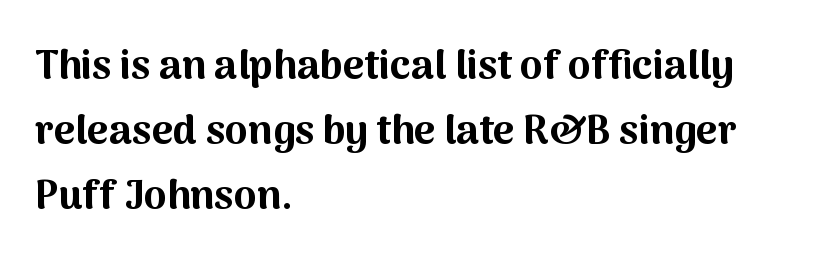
{"serif": "no", "italic": "no", "bold": "yes", "weight": "bold", "width": "normal", "stroke_contrast": "medium", "x_height": "medium", "monospaced": "no", "underline": "no", "align": "left", "line_spacing": "normal", "line_spacing_ratio": 1.59, "letter_spacing": "normal", "letter_spacing_em": 0.0, "glyph_px": 41}
